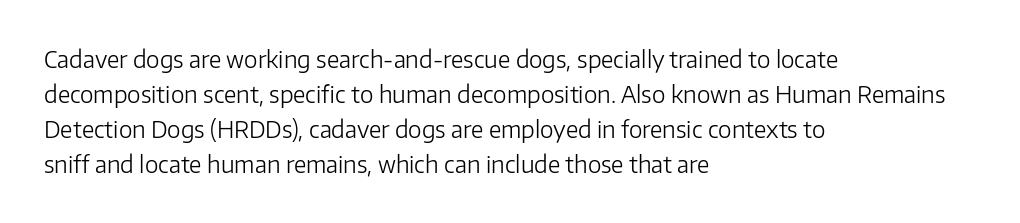
The image shows 23 px text type, upright; set left-aligned, normal line spacing (1.52x), normal letter spacing, not underlined.
